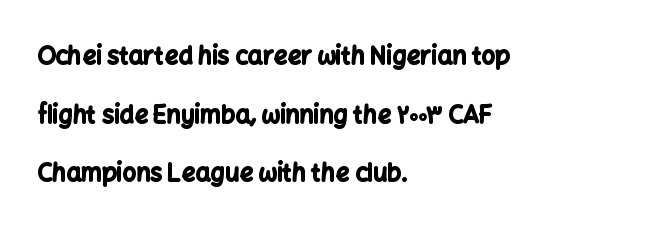
Each row of text sits above clean, open space. The letters are bold, with thick, heavy strokes. Italic? Not at all — the glyphs are vertical. Short and long lines alike share a common starting point at left. A great deal of white space separates one row of letters from the next.
